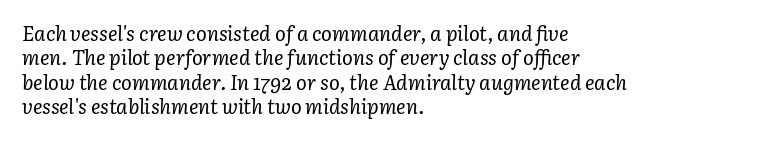
Teacher's note: observe the even left margin — that is flush-left alignment. Stroke thickness stays within the range of a standard reading face or lighter. Descender tails drop into unmarked territory. Does the lettering tilt? It does — this is italic.
